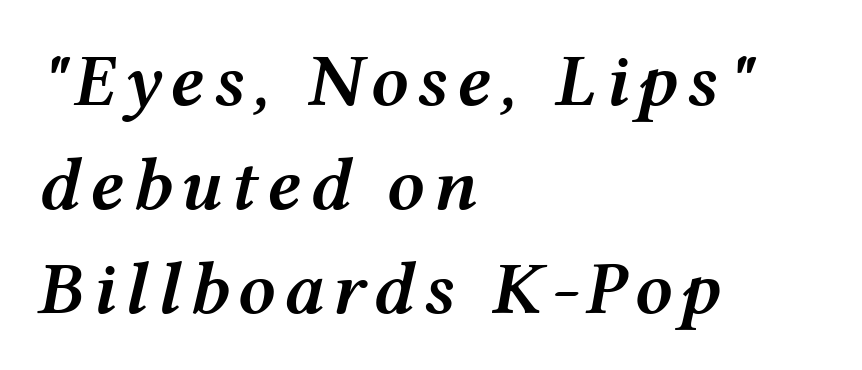
The image shows 75 px semibold, wide type, italic (leaning right); set left-aligned, normal line spacing (1.39x), not underlined; medium stroke contrast and a medium x-height.
